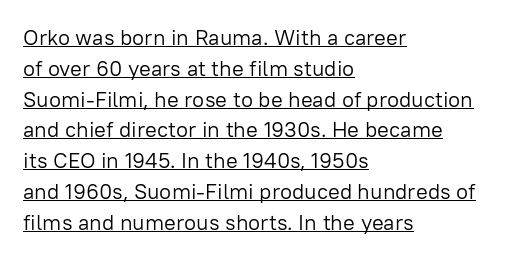
Q: Is the text bold? A: No.
Q: Is the text italic (slanted)? A: No, it is upright.
Q: Is the text underlined? A: Yes.
Q: How is the paragraph aligned? A: Left-aligned.
Q: Is the spacing between letters normal or unusually wide? A: Normal.
Q: Is the spacing between lines tight, normal or loose? A: Normal.
